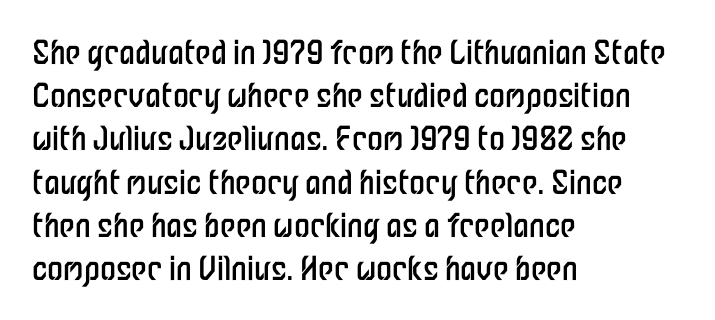
{"serif": "no", "italic": "no", "bold": "no", "weight": "regular", "width": "condensed", "stroke_contrast": "low", "x_height": "medium", "monospaced": "no", "underline": "no", "align": "left", "line_spacing": "normal", "line_spacing_ratio": 1.35, "letter_spacing": "normal", "letter_spacing_em": 0.0, "glyph_px": 32}
